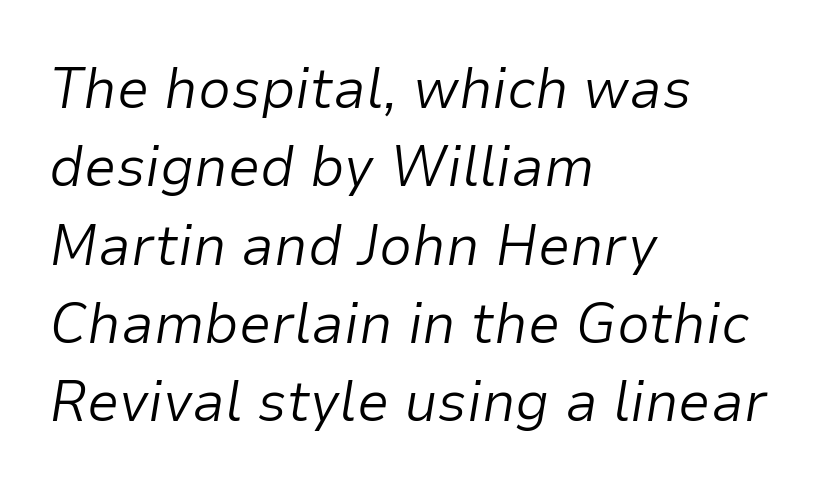
Q: Is the text bold? A: No.
Q: Is the text italic (slanted)? A: Yes, it leans right by about 9 degrees.
Q: Is the text underlined? A: No.
Q: How is the paragraph aligned? A: Left-aligned.
Q: Is the spacing between letters normal or unusually wide? A: Normal.
Q: Is the spacing between lines tight, normal or loose? A: Normal.
Q: Width (condensed, normal, or wide)? A: Normal.
Q: Stroke contrast? A: Low.
Q: x-height? A: Medium.
Q: Monospaced? A: No.
